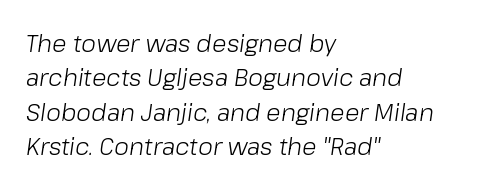
Q: Is the text bold? A: No.
Q: Is the text italic (slanted)? A: Yes, it leans right by about 8 degrees.
Q: Is the text underlined? A: No.
Q: How is the paragraph aligned? A: Left-aligned.
Q: Is the spacing between letters normal or unusually wide? A: Normal.
Q: Is the spacing between lines tight, normal or loose? A: Normal.
